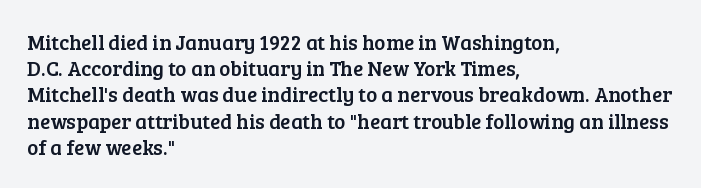
{"italic": "no", "underline": "no", "align": "left", "line_spacing": "normal", "line_spacing_ratio": 1.25, "letter_spacing": "normal", "letter_spacing_em": 0.0, "glyph_px": 21}
